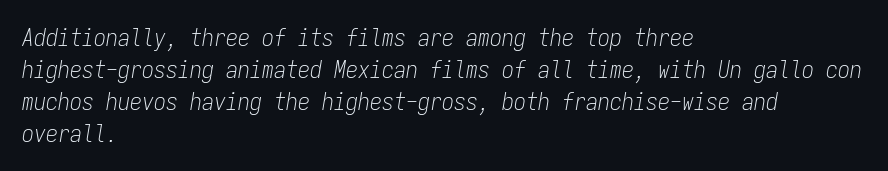
The image shows 24 px text type, italic (leaning right); set left-aligned, normal line spacing (1.33x), normal letter spacing, not underlined.
